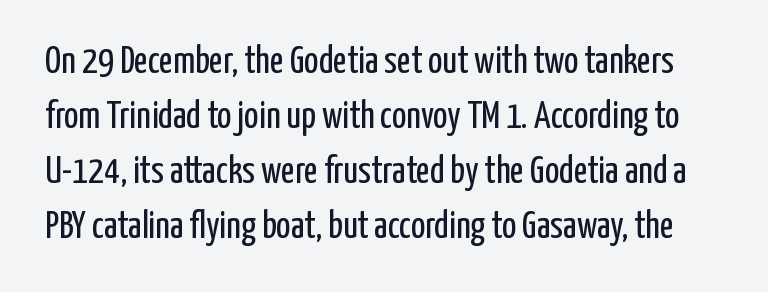
Q: Is the text bold? A: No.
Q: Is the text italic (slanted)? A: No, it is upright.
Q: Is the typeface a serif or a sans-serif typeface? A: Sans-serif.
Q: Is the text underlined? A: No.
Q: Is the spacing between letters normal or unusually wide? A: Normal.
Q: Is the spacing between lines tight, normal or loose? A: Normal.
Q: Width (condensed, normal, or wide)? A: Condensed.
Q: Stroke contrast? A: Low.
Q: x-height? A: Medium.
Q: Monospaced? A: No.
